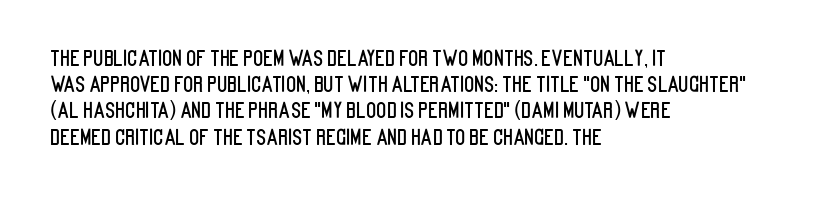
Q: Is the text italic (slanted)? A: No, it is upright.
Q: Is the text underlined? A: No.
Q: How is the paragraph aligned? A: Left-aligned.
Q: Is the spacing between letters normal or unusually wide? A: Normal.
Q: Is the spacing between lines tight, normal or loose? A: Normal.
